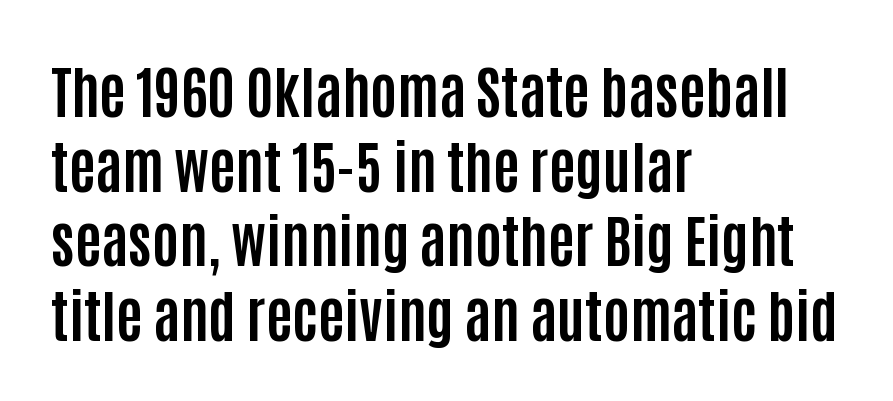
Q: Is the text bold? A: Yes.
Q: Is the text italic (slanted)? A: No, it is upright.
Q: Is the typeface a serif or a sans-serif typeface? A: Sans-serif.
Q: Is the text underlined? A: No.
Q: How is the paragraph aligned? A: Left-aligned.
Q: Is the spacing between letters normal or unusually wide? A: Normal.
Q: Is the spacing between lines tight, normal or loose? A: Normal.
Q: Width (condensed, normal, or wide)? A: Condensed.
Q: Stroke contrast? A: Low.
Q: x-height? A: Large.
Q: Monospaced? A: No.
